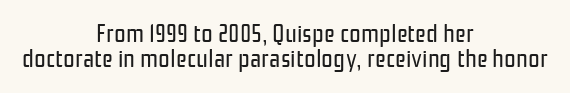
Q: Is the text bold? A: No.
Q: Is the text italic (slanted)? A: No, it is upright.
Q: Is the text underlined? A: No.
Q: How is the paragraph aligned? A: Centered.
Q: Is the spacing between letters normal or unusually wide? A: Normal.
Q: Is the spacing between lines tight, normal or loose? A: Tight.
